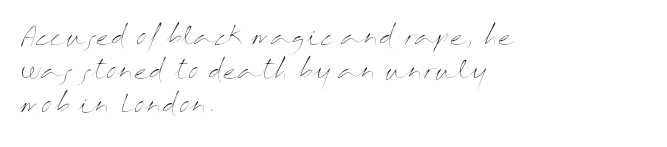
Q: Is the text bold? A: No.
Q: Is the text italic (slanted)? A: Yes.
Q: Is the text underlined? A: No.
Q: How is the paragraph aligned? A: Left-aligned.
Q: Is the spacing between letters normal or unusually wide? A: Normal.
Q: Is the spacing between lines tight, normal or loose? A: Normal.
